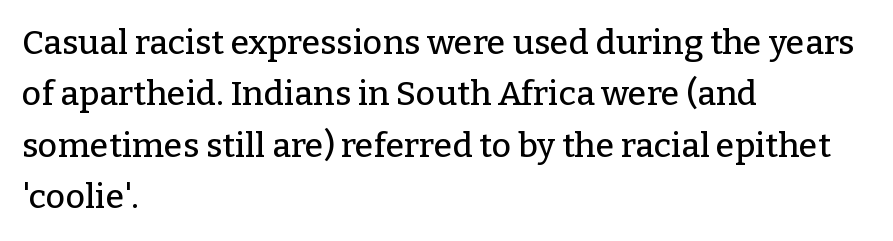
Each letter keeps its own natural width here, so spacing adapts to shape. Only glyphs here, with clear space below each row. Yep, those are serifs on the letters. In CSS terms this would be text-align: left.
